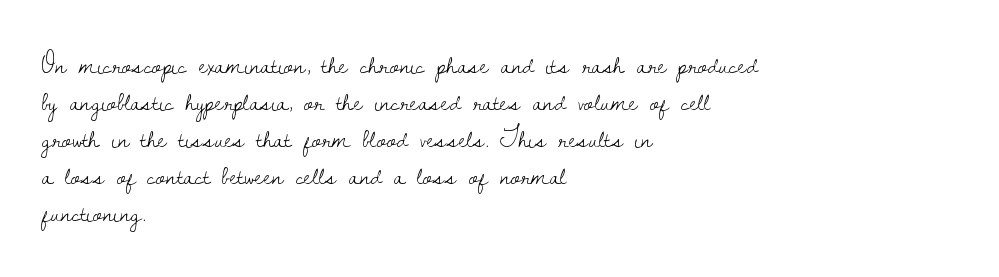
Reading down the block, your eye returns to a fixed left position each line. The rendering uses a moderate line-height, typical for paragraphs. This is not heavy type; no bold has been used. Any mark beneath the type? The region is blank. Each word holds together tightly as a unit, with standard inter-letter gaps.
